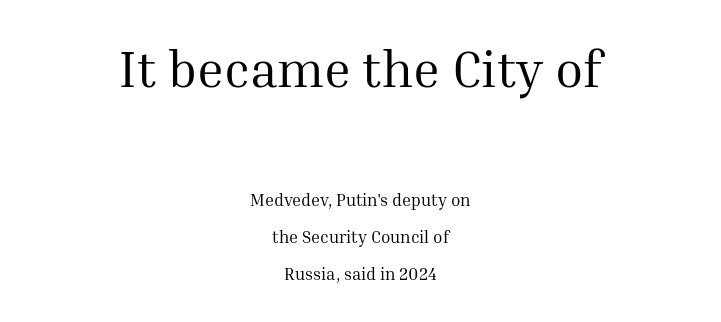
Q: Is the text bold? A: No.
Q: Is the text italic (slanted)? A: No, it is upright.
Q: Is the typeface a serif or a sans-serif typeface? A: Serif.
Q: Is the text underlined? A: No.
Q: How is the paragraph aligned? A: Centered.
Q: Is the spacing between letters normal or unusually wide? A: Normal.
Q: Is the spacing between lines tight, normal or loose? A: Loose.
Q: Which block of text is set in a larger size, the first (top) or the second (bottom)? A: The first (top) one.
Q: Width (condensed, normal, or wide)? A: Normal.
Q: Stroke contrast? A: Medium.
Q: x-height? A: Medium.
Q: Monospaced? A: No.
